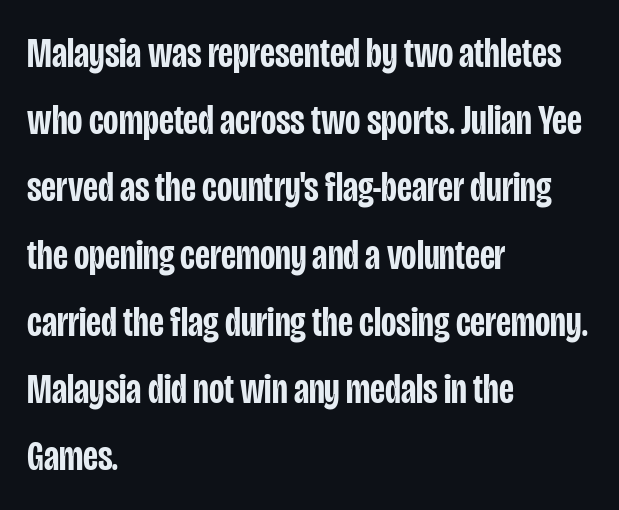
Q: Is the text bold? A: Semi-bold.
Q: Is the text italic (slanted)? A: No, it is upright.
Q: Is the typeface a serif or a sans-serif typeface? A: Sans-serif.
Q: Is the text underlined? A: No.
Q: How is the paragraph aligned? A: Left-aligned.
Q: Is the spacing between letters normal or unusually wide? A: Normal.
Q: Is the spacing between lines tight, normal or loose? A: Normal.
Q: Width (condensed, normal, or wide)? A: Condensed.
Q: Stroke contrast? A: Low.
Q: x-height? A: Large.
Q: Monospaced? A: No.
